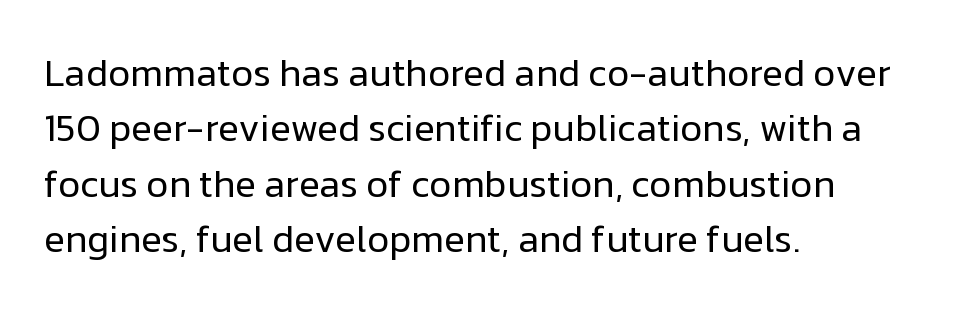
The image shows 38 px regular-weight sans-serif type, upright; set left-aligned, normal line spacing (1.46x), normal letter spacing, not underlined; low stroke contrast and a medium x-height.
